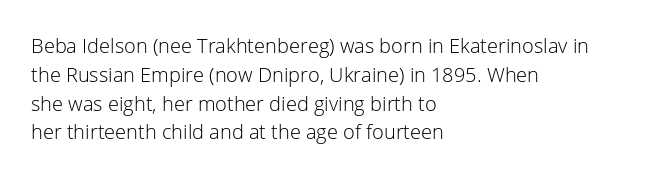
The image shows 20 px text type, upright; set left-aligned, normal line spacing (1.44x), normal letter spacing, not underlined.
